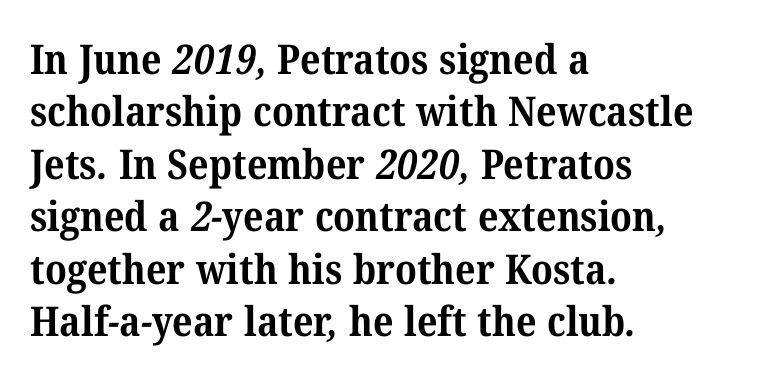
Q: Is the text bold? A: Yes.
Q: Is the typeface a serif or a sans-serif typeface? A: Serif.
Q: Is the text underlined? A: No.
Q: How is the paragraph aligned? A: Left-aligned.
Q: Is the spacing between letters normal or unusually wide? A: Normal.
Q: Is the spacing between lines tight, normal or loose? A: Normal.
Q: Width (condensed, normal, or wide)? A: Normal.
Q: Stroke contrast? A: Medium.
Q: x-height? A: Medium.
Q: Monospaced? A: No.
